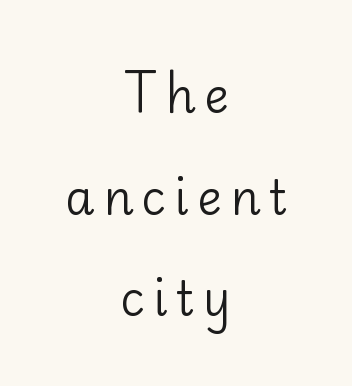
Does the lettering tilt? It doesn't — this is upright. Does the leading feel generous? Absolutely, it's lavish. These lines stack symmetrically, like a column narrowing and widening about its center. Serif or sans? Sans — the stroke terminals are bare.
